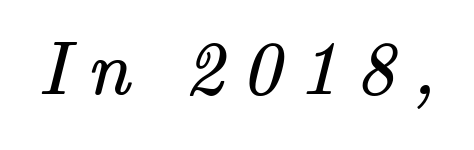
The image shows 77 px regular-weight serif type; set unusually wide letter spacing (+0.23 em), not underlined; medium stroke contrast and a small x-height.
